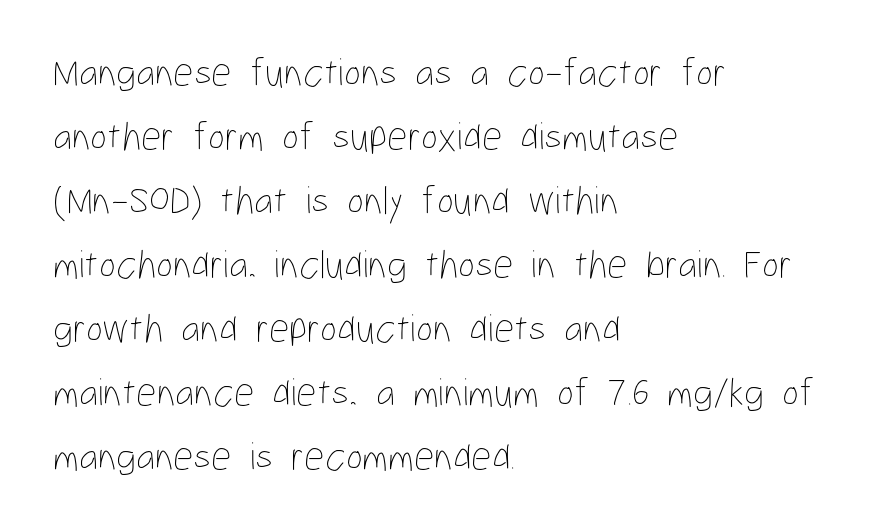
Q: Is the text bold? A: No.
Q: Is the text italic (slanted)? A: No, it is upright.
Q: Is the text underlined? A: No.
Q: How is the paragraph aligned? A: Left-aligned.
Q: Is the spacing between letters normal or unusually wide? A: Normal.
Q: Is the spacing between lines tight, normal or loose? A: Normal.
Q: Width (condensed, normal, or wide)? A: Condensed.
Q: Stroke contrast? A: Low.
Q: x-height? A: Medium.
Q: Monospaced? A: No.
